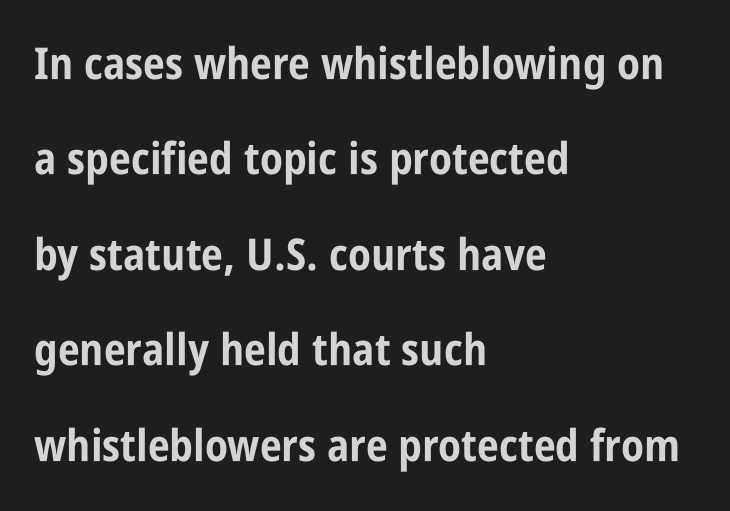
These words are printed bold, with thick strokes throughout. The space beneath each line is pristine and unruled. Do the letters lean? They stand straight. Here the glyphs are tracked normally, forming tight word shapes. The letters carry no serifs — their stems end cleanly without finishing strokes.
